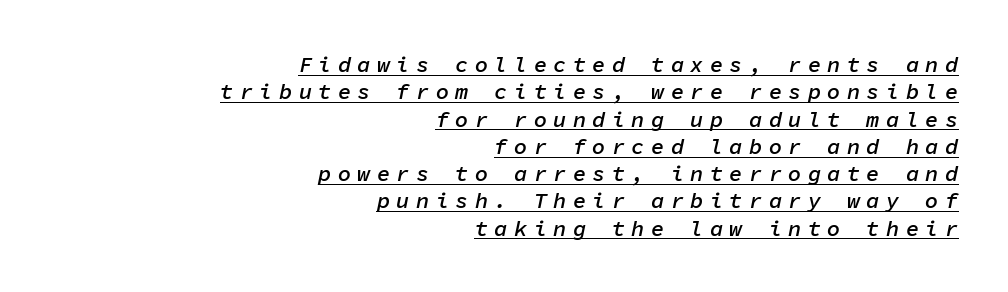
{"italic": "yes", "lean": "right", "slant_degrees": 11, "bold": "semi", "underline": "yes", "align": "right", "line_spacing_ratio": 1.24, "letter_spacing": "wide", "letter_spacing_em": 0.29, "glyph_px": 22}
